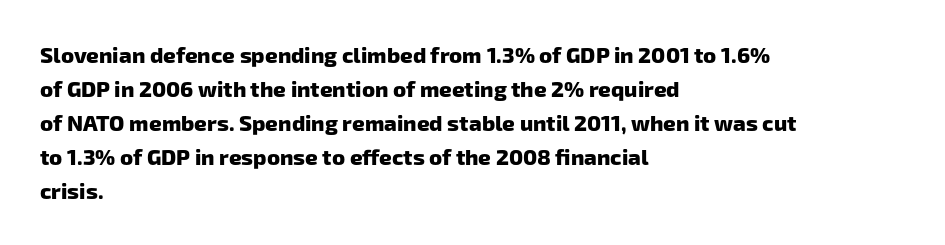
The image shows 22 px bold type; set left-aligned, normal line spacing (1.55x), normal letter spacing, not underlined.
